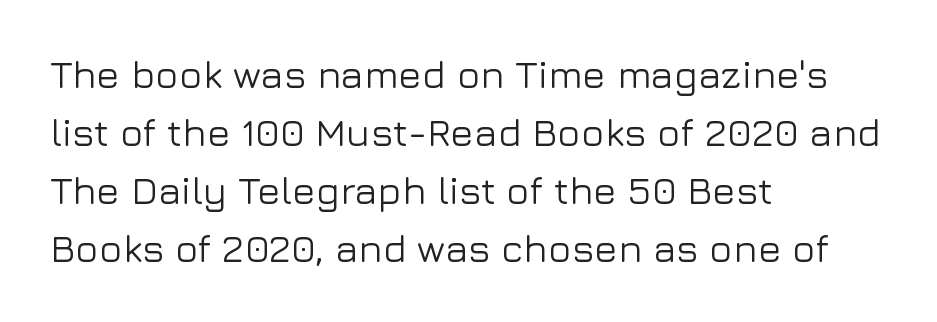
{"serif": "no", "italic": "no", "width": "normal", "stroke_contrast": "low", "x_height": "medium", "monospaced": "no", "underline": "no", "align": "left", "line_spacing": "normal", "line_spacing_ratio": 1.49, "letter_spacing": "normal", "letter_spacing_em": 0.0, "glyph_px": 39}
